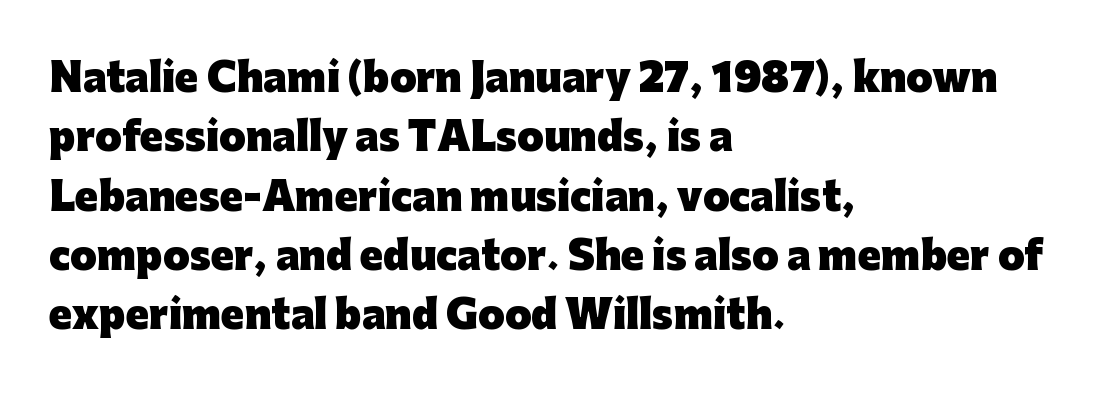
The image shows 38 px heavy sans-serif type, upright; set left-aligned, normal line spacing (1.56x), normal letter spacing, not underlined; low stroke contrast and a medium x-height.
